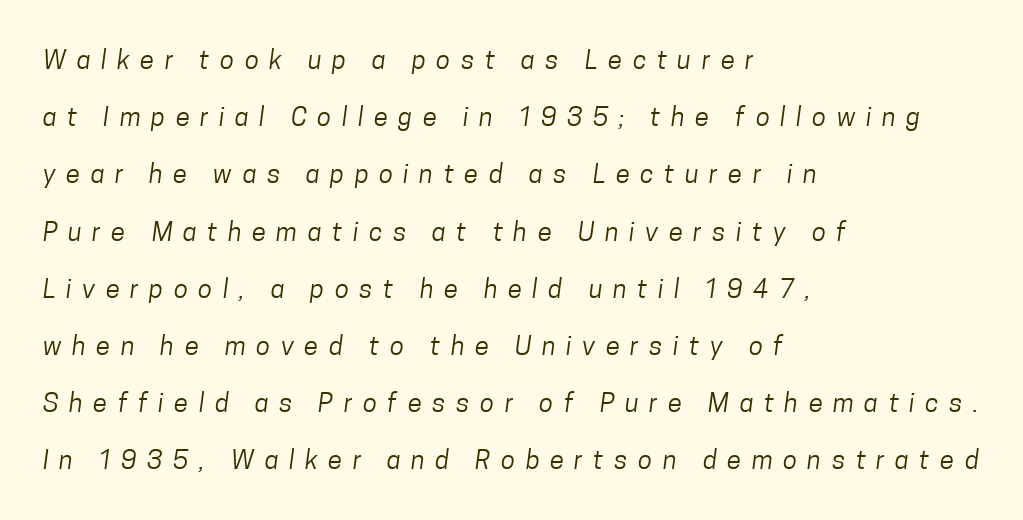
The image shows 26 px text type; set left-aligned, loose line spacing (2.2x), unusually wide letter spacing (+0.4 em), not underlined.
